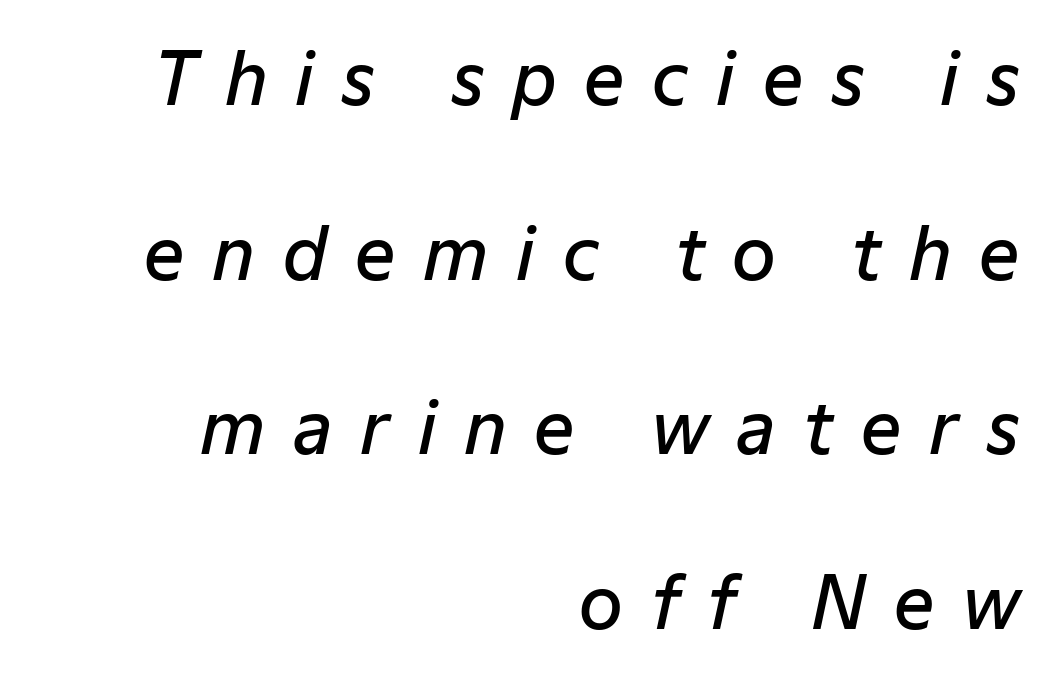
Note the varied advance widths — an 'i' is clearly narrower than an 'm'. A fair bit of extra ink — the face is semibold, not bold. The passage shown has open, widely tracked lettering throughout. Slanted lettering throughout.
